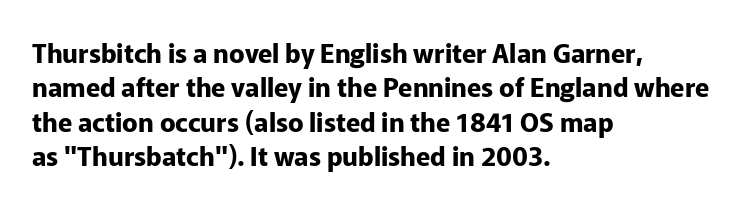
The image shows 26 px bold type, upright; set left-aligned, normal line spacing (1.32x), normal letter spacing, not underlined.
